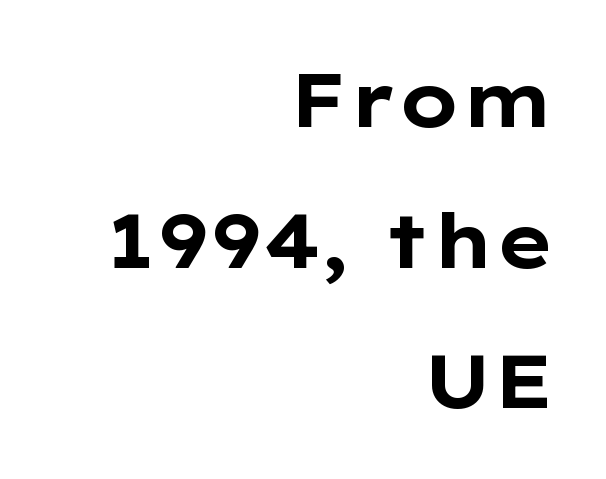
The image shows 76 px bold, wide sans-serif type, upright; set right-aligned, line spacing 1.85x, normal letter spacing, not underlined; low stroke contrast and a medium x-height.
